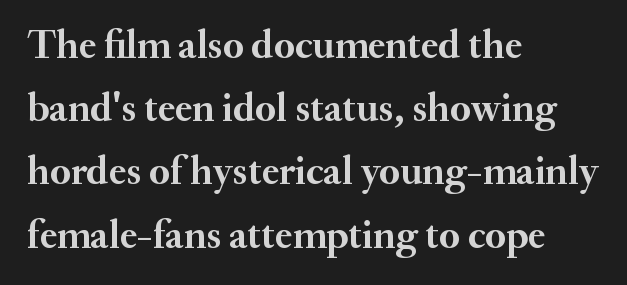
Style check: upright. The passage shown is emphatically bold. The passage shown is typed in a proportional face where columns would drift. Decoration check: the copy has no underline. The space between consecutive lines is moderate.
